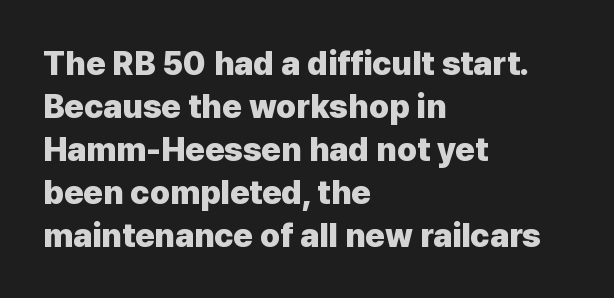
The image shows 33 px heavy sans-serif type, upright; set left-aligned, normal line spacing (1.3x), normal letter spacing, not underlined; low stroke contrast and a medium x-height.
